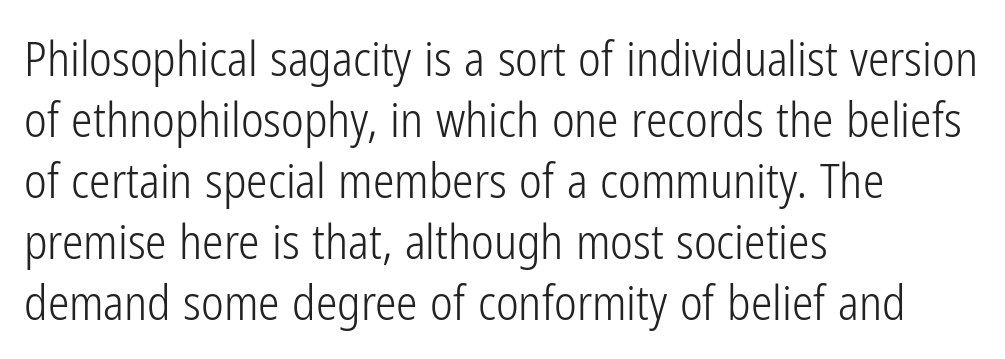
The image shows 48 px light, condensed sans-serif type, upright; set left-aligned, normal line spacing (1.27x), normal letter spacing, not underlined; low stroke contrast and a medium x-height.
